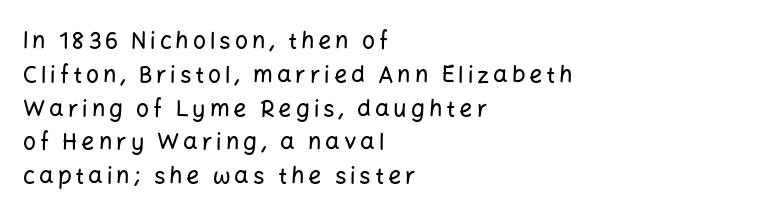
{"italic": "no", "underline": "no", "align": "left", "line_spacing": "normal", "line_spacing_ratio": 1.47, "glyph_px": 23}
